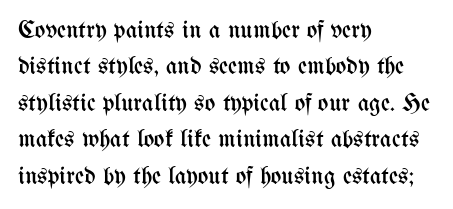
In terms of posture, this sample is upright. The passage shown has conventional tracking throughout. The zone under the glyphs is completely vacant. The lines are quadded left. These glyphs show unthickened strokes, regular width or finer. Rows of type keep a routine distance in the vertical direction.
